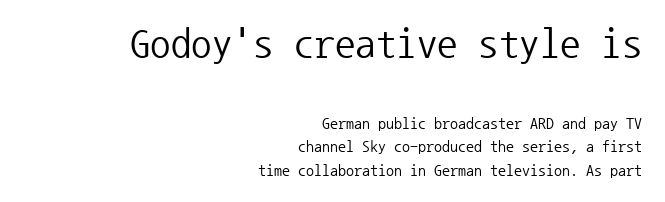
Q: Is the text bold? A: No.
Q: Is the text italic (slanted)? A: No, it is upright.
Q: Is the typeface a serif or a sans-serif typeface? A: Sans-serif.
Q: Is the text underlined? A: No.
Q: How is the paragraph aligned? A: Right-aligned.
Q: Is the spacing between letters normal or unusually wide? A: Normal.
Q: Is the spacing between lines tight, normal or loose? A: Normal.
Q: Which block of text is set in a larger size, the first (top) or the second (bottom)? A: The first (top) one.
Q: Width (condensed, normal, or wide)? A: Normal.
Q: Stroke contrast? A: Low.
Q: x-height? A: Medium.
Q: Monospaced? A: Yes.
